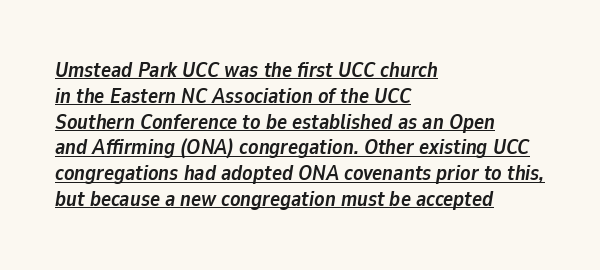
Q: Is the text bold? A: Yes.
Q: Is the text italic (slanted)? A: Yes, it leans right by about 9 degrees.
Q: Is the text underlined? A: Yes.
Q: How is the paragraph aligned? A: Left-aligned.
Q: Is the spacing between letters normal or unusually wide? A: Normal.
